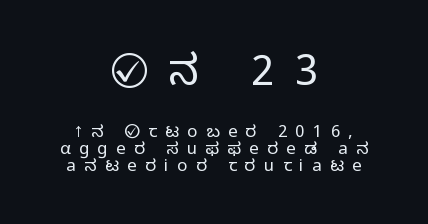
The image shows 42 px light sans-serif type, upright; set centered, tight line spacing (0.99x), unusually wide letter spacing (+0.49 em), not underlined; the first (top) block is 2.47x larger; low stroke contrast and a medium x-height.
